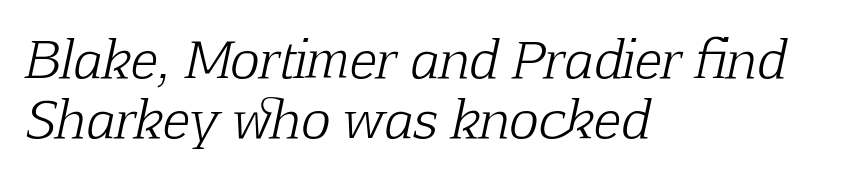
The rendering shows small feet on the letterforms — a serif design. You could not count columns in this text — the font is proportionally spaced. Layout note: lines flush left. Stroke mass is kept to a normal reading level or below. Slant detected: the letters are inclined.
